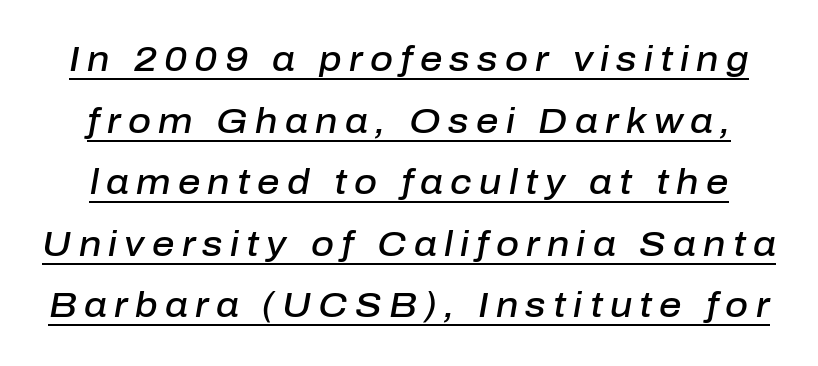
{"italic": "yes", "lean": "right", "slant_degrees": 10, "bold": "semi", "weight": "semibold", "width": "normal", "stroke_contrast": "low", "x_height": "medium", "monospaced": "no", "underline": "yes", "line_spacing_ratio": 1.76, "letter_spacing": "wide", "letter_spacing_em": 0.21, "glyph_px": 35}
